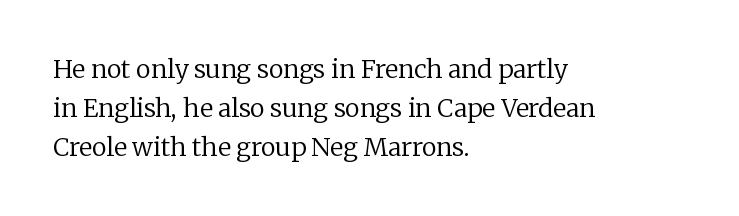
The space between consecutive lines is moderate. In terms of letterspacing, this is plain default setting. This rendering features lettering with no underline. Is the stroke heavy? The answer is a plain regular-or-lighter.
